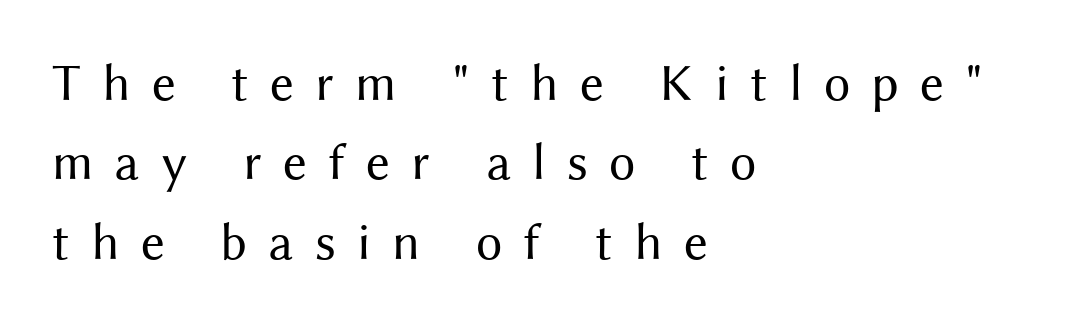
Looks like regular typesetting: each glyph gets only the width it needs. The leading is moderate, giving the passage an even texture. Tracking here is generous; glyphs stand well apart from one another. The space directly below the letters is spotless. The weight tops out at a normal text grade.
